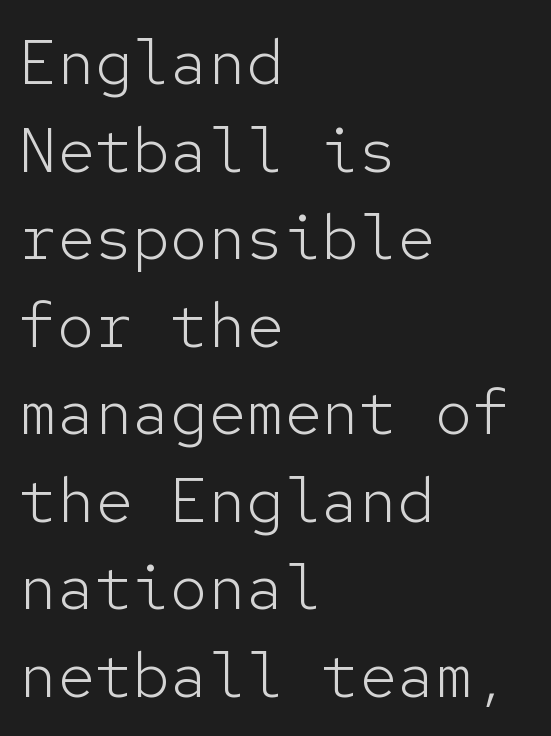
The designer went with a sans here, leaving each stem footless. Every character here occupies the same horizontal width, giving the sample a typewriter-like rhythm. Style check: upright. On a weight scale, this lands at 450 or below. The block of text has a typical density, with ordinary space between rows.
